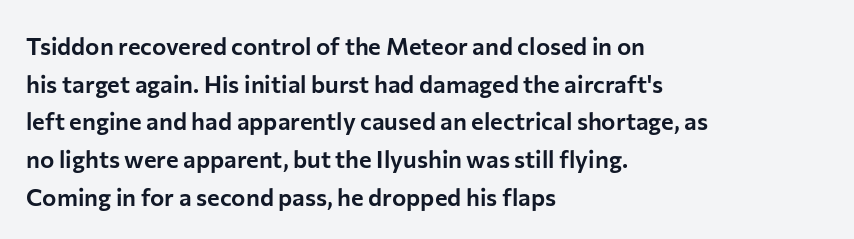
Students, observe: this is what conventionally led text looks like. When letters stand straight like this, we call the style roman or upright. Horizontally, the lines are justified to the leading edge only. The type is set solid horizontally, with unmodified tracking. The baseline area is clear.
